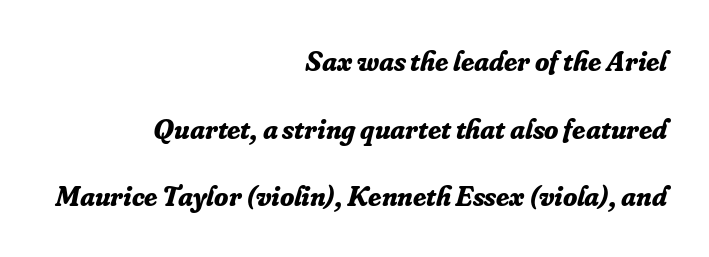
Q: Is the text bold? A: Yes.
Q: Is the text italic (slanted)? A: Yes, it leans right by about 16 degrees.
Q: Is the typeface a serif or a sans-serif typeface? A: Serif.
Q: Is the text underlined? A: No.
Q: How is the paragraph aligned? A: Right-aligned.
Q: Is the spacing between letters normal or unusually wide? A: Normal.
Q: Is the spacing between lines tight, normal or loose? A: Loose.
Q: Width (condensed, normal, or wide)? A: Normal.
Q: Stroke contrast? A: Low.
Q: x-height? A: Small.
Q: Monospaced? A: No.
